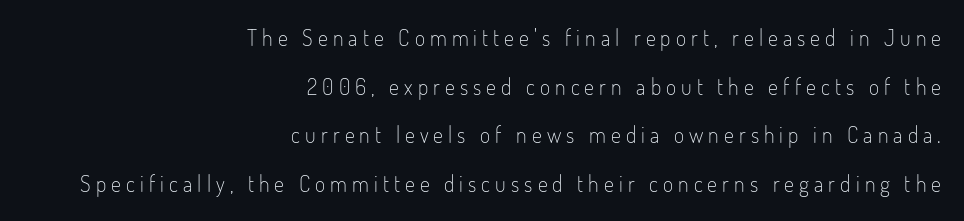
{"italic": "no", "bold": "no", "underline": "no", "align": "right", "line_spacing": "loose", "line_spacing_ratio": 2.21, "letter_spacing": "wide", "letter_spacing_em": 0.23, "glyph_px": 22}
